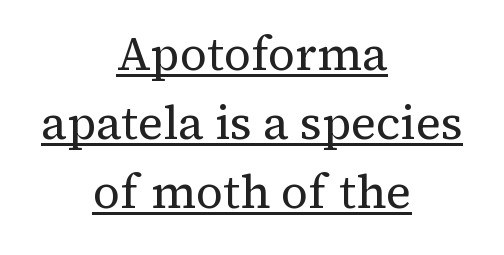
These lines keep a tight, regular rhythm from letter to letter. A typesetter would call this leading conventional body-copy spacing. The cut favours lightness, reaching ordinary text weight at its darkest. If you drew a line through each stem, it would be perfectly vertical.
